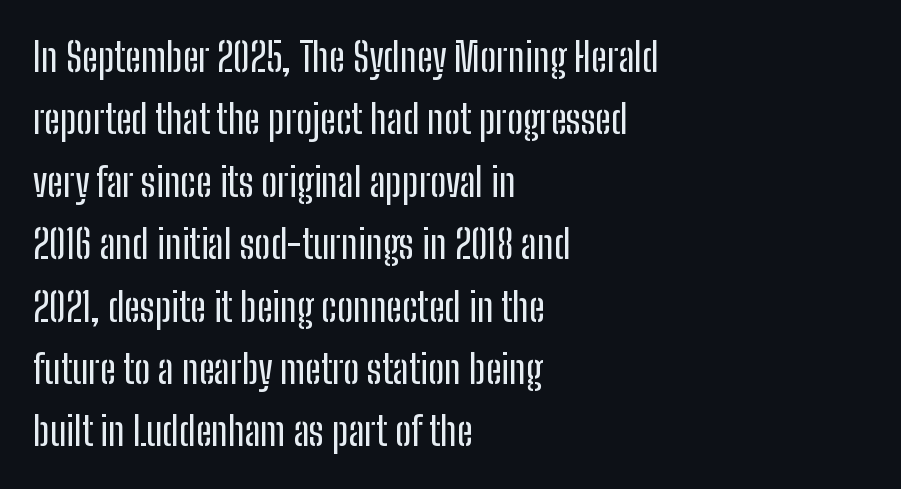
Q: Is the text italic (slanted)? A: No, it is upright.
Q: Is the typeface a serif or a sans-serif typeface? A: Sans-serif.
Q: Is the text underlined? A: No.
Q: How is the paragraph aligned? A: Left-aligned.
Q: Is the spacing between letters normal or unusually wide? A: Normal.
Q: Is the spacing between lines tight, normal or loose? A: Normal.
Q: Width (condensed, normal, or wide)? A: Condensed.
Q: Stroke contrast? A: Low.
Q: x-height? A: Medium.
Q: Monospaced? A: No.
